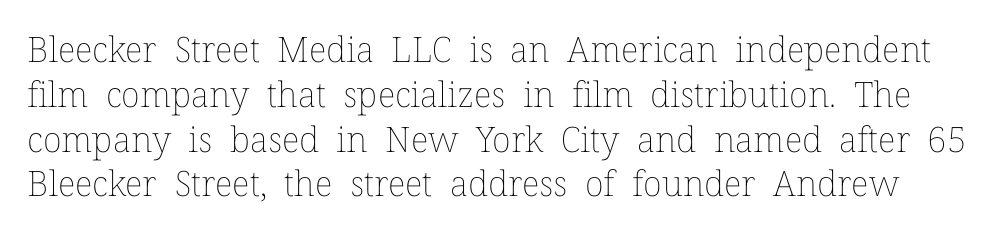
Q: Is the text bold? A: No.
Q: Is the text italic (slanted)? A: No, it is upright.
Q: Is the text underlined? A: No.
Q: Is the spacing between letters normal or unusually wide? A: Normal.
Q: Is the spacing between lines tight, normal or loose? A: Normal.
Q: Width (condensed, normal, or wide)? A: Normal.
Q: Stroke contrast? A: Low.
Q: x-height? A: Medium.
Q: Monospaced? A: No.
